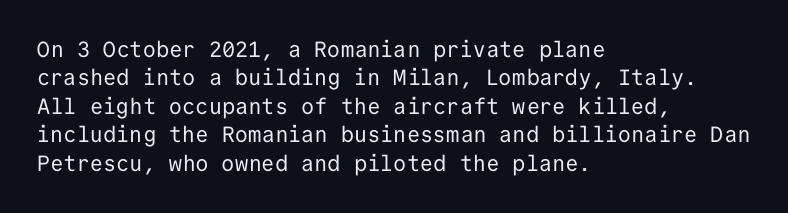
The image shows 22 px text type, upright; set left-aligned, normal line spacing (1.29x), normal letter spacing, not underlined.
